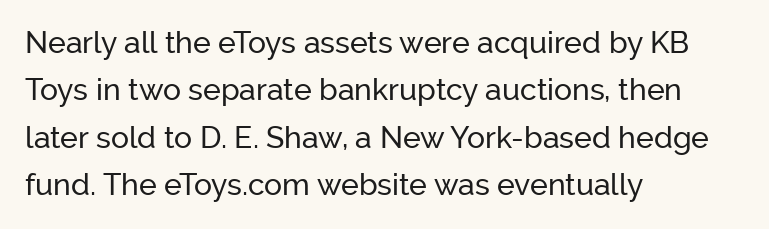
The image shows 30 px sans-serif type, upright; set left-aligned, normal line spacing (1.58x), normal letter spacing, not underlined; low stroke contrast and a medium x-height.
